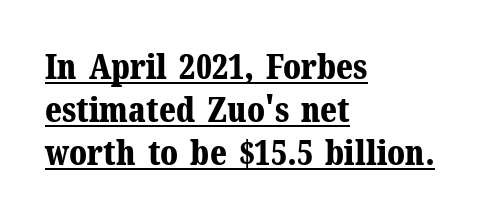
Q: Is the text bold? A: Yes.
Q: Is the text italic (slanted)? A: No, it is upright.
Q: Is the typeface a serif or a sans-serif typeface? A: Serif.
Q: Is the text underlined? A: Yes.
Q: How is the paragraph aligned? A: Left-aligned.
Q: Is the spacing between letters normal or unusually wide? A: Normal.
Q: Is the spacing between lines tight, normal or loose? A: Normal.
Q: Width (condensed, normal, or wide)? A: Normal.
Q: Stroke contrast? A: Medium.
Q: x-height? A: Medium.
Q: Monospaced? A: No.
